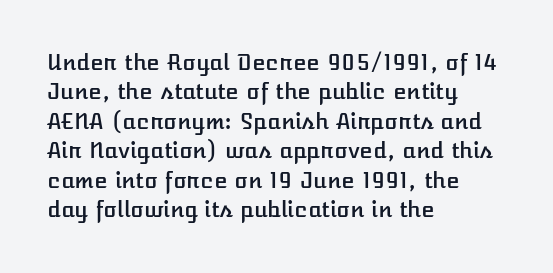
The image shows 22 px text type, upright; set left-aligned, normal line spacing (1.34x), normal letter spacing, not underlined.
